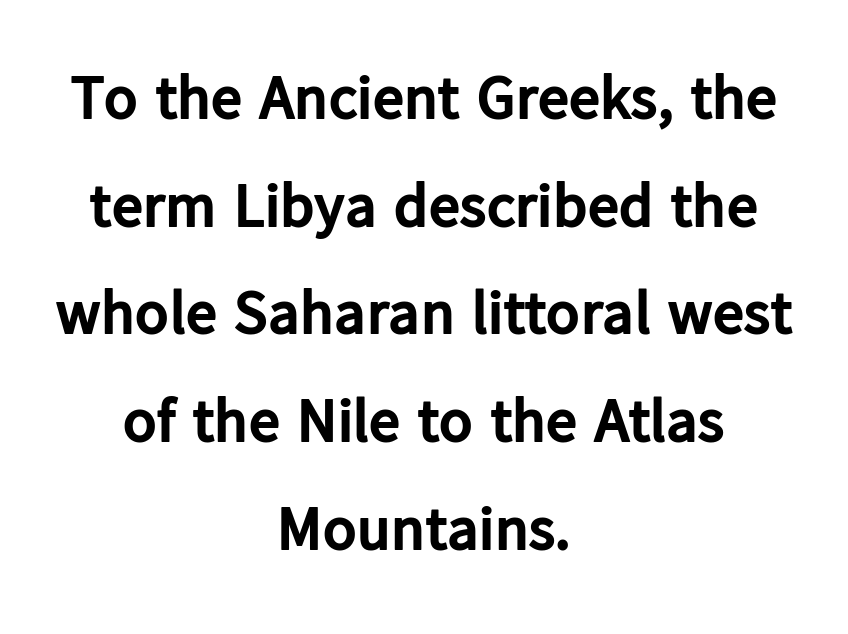
Q: Is the text bold? A: Yes.
Q: Is the text italic (slanted)? A: No, it is upright.
Q: Is the typeface a serif or a sans-serif typeface? A: Sans-serif.
Q: Is the text underlined? A: No.
Q: How is the paragraph aligned? A: Centered.
Q: Is the spacing between letters normal or unusually wide? A: Normal.
Q: Width (condensed, normal, or wide)? A: Normal.
Q: Stroke contrast? A: Low.
Q: x-height? A: Medium.
Q: Monospaced? A: No.
